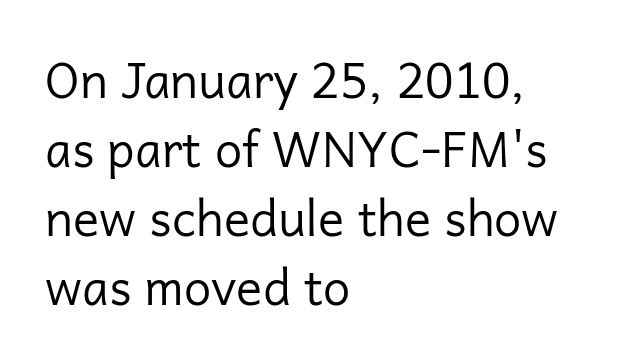
{"serif": "no", "italic": "no", "bold": "no", "weight": "regular", "width": "normal", "stroke_contrast": "low", "x_height": "medium", "monospaced": "no", "underline": "no", "align": "left", "line_spacing": "normal", "line_spacing_ratio": 1.41, "letter_spacing": "normal", "letter_spacing_em": 0.0, "glyph_px": 49}
